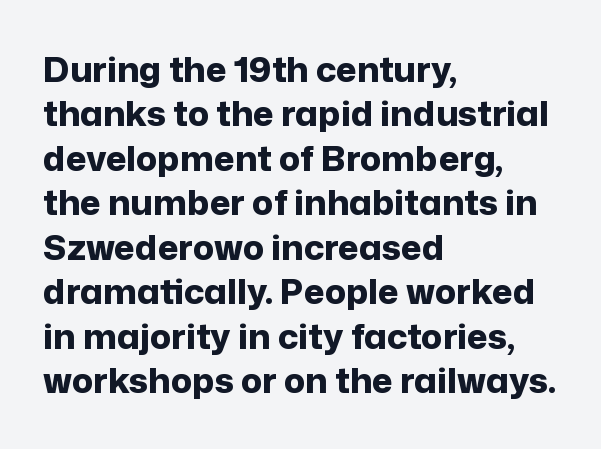
The letters advance in unequal steps, a hallmark of proportional type. Honestly, there is no underline to notice here at all. Does the type have serifs? No, each stem ends abruptly. This block has exactly the height ordinary leading produces. You'd pick this weight for a headline — it's a proper bold.
